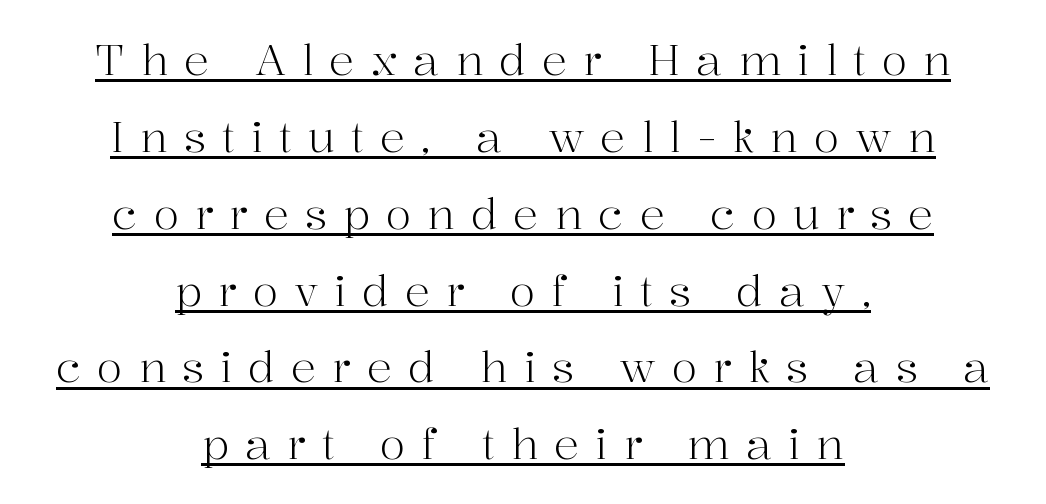
The image shows 42 px light serif type, upright; set centered, line spacing 1.83x, unusually wide letter spacing (+0.38 em), underlined; high stroke contrast and a medium x-height.
